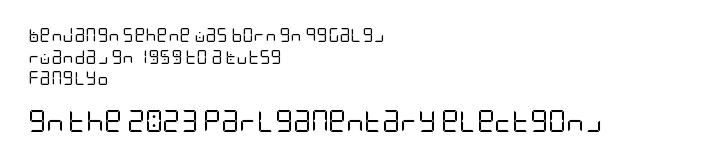
{"italic": "no", "bold": "no", "underline": "no", "align": "left", "line_spacing": "normal", "line_spacing_ratio": 1.54, "letter_spacing": "normal", "letter_spacing_em": 0.0, "larger_block": "second", "size_ratio": 1.57, "glyph_px": 22}
